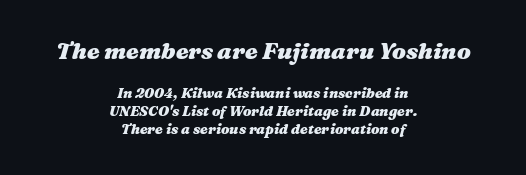
{"italic": "yes", "lean": "right", "slant_degrees": 16, "bold": "yes", "underline": "no", "align": "center", "line_spacing": "normal", "line_spacing_ratio": 1.29, "letter_spacing": "normal", "letter_spacing_em": 0.0, "larger_block": "first", "size_ratio": 1.64, "glyph_px": 23}
